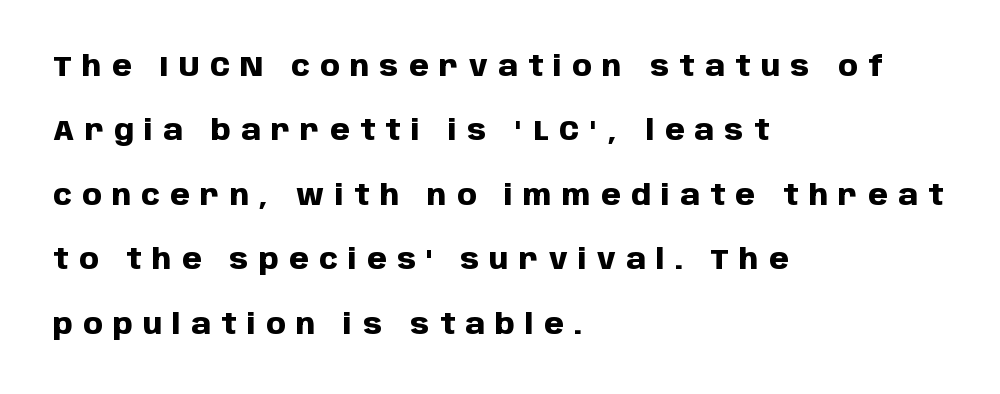
{"serif": "no", "italic": "no", "bold": "yes", "weight": "heavy", "width": "normal", "stroke_contrast": "low", "x_height": "large", "monospaced": "no", "underline": "no", "align": "left", "line_spacing": "loose", "line_spacing_ratio": 2.3, "letter_spacing": "wide", "letter_spacing_em": 0.37, "glyph_px": 28}
